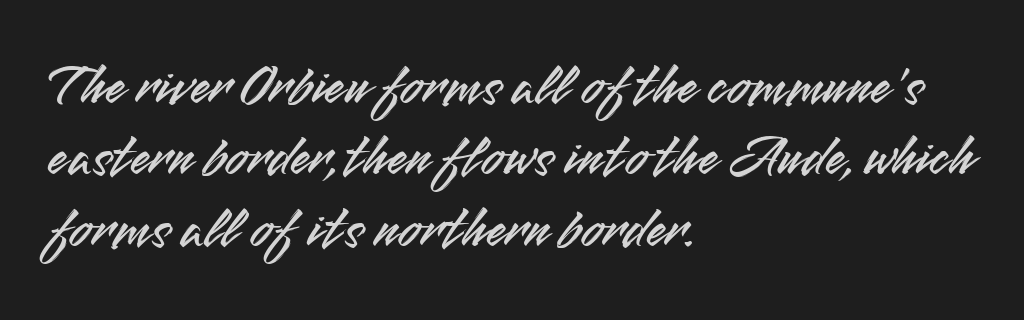
The image shows 58 px sans-serif type; set left-aligned, line spacing 1.23x, normal letter spacing, not underlined; medium stroke contrast and a small x-height.
